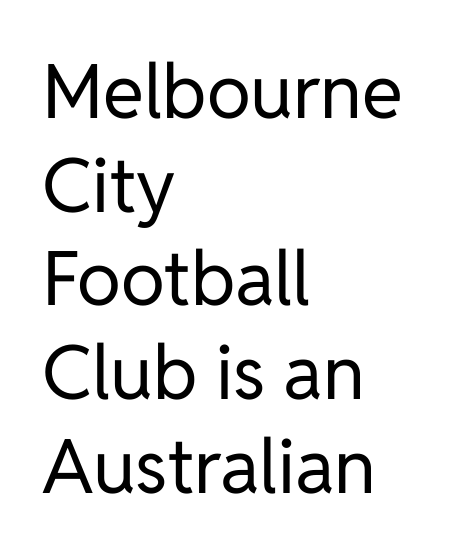
Q: Is the text bold? A: No.
Q: Is the text italic (slanted)? A: No, it is upright.
Q: Is the typeface a serif or a sans-serif typeface? A: Sans-serif.
Q: Is the text underlined? A: No.
Q: How is the paragraph aligned? A: Left-aligned.
Q: Is the spacing between letters normal or unusually wide? A: Normal.
Q: Is the spacing between lines tight, normal or loose? A: Normal.
Q: Width (condensed, normal, or wide)? A: Normal.
Q: Stroke contrast? A: Low.
Q: x-height? A: Medium.
Q: Monospaced? A: No.
